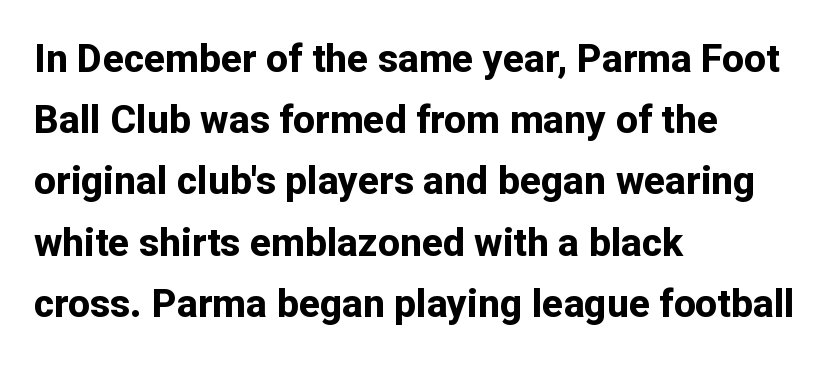
Q: Is the text bold? A: Yes.
Q: Is the text italic (slanted)? A: No, it is upright.
Q: Is the typeface a serif or a sans-serif typeface? A: Sans-serif.
Q: Is the text underlined? A: No.
Q: How is the paragraph aligned? A: Left-aligned.
Q: Is the spacing between letters normal or unusually wide? A: Normal.
Q: Is the spacing between lines tight, normal or loose? A: Normal.
Q: Width (condensed, normal, or wide)? A: Normal.
Q: Stroke contrast? A: Low.
Q: x-height? A: Medium.
Q: Monospaced? A: No.
